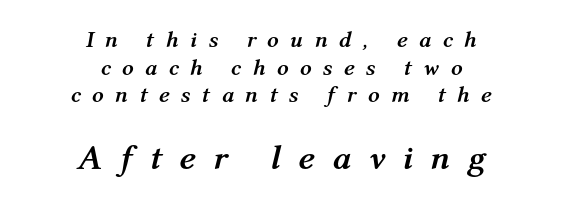
Nobody drew a line under any word here. These lines are rendered in a variable-pitch font. Notice how thick the strokes are: this is what a full bold looks like. The later block is typeset at a bigger size than the earlier block. The passage is arranged like a title page — every line centered. The face used here is rendered with a markedly widened letterfit.
